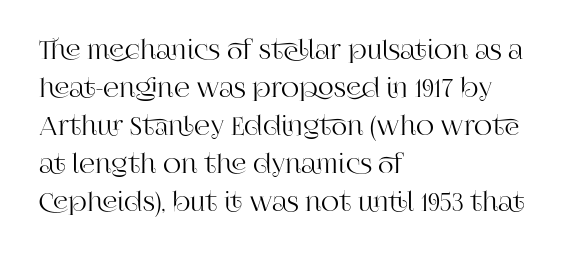
{"italic": "no", "underline": "no", "align": "left", "line_spacing": "normal", "line_spacing_ratio": 1.52, "letter_spacing": "normal", "letter_spacing_em": 0.0, "glyph_px": 25}
